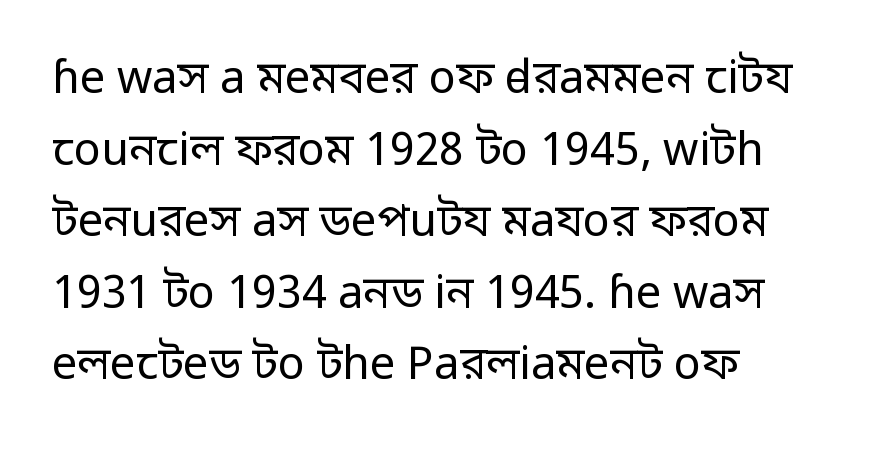
Q: Is the text bold? A: No.
Q: Is the text italic (slanted)? A: No, it is upright.
Q: Is the typeface a serif or a sans-serif typeface? A: Sans-serif.
Q: Is the text underlined? A: No.
Q: How is the paragraph aligned? A: Left-aligned.
Q: Is the spacing between letters normal or unusually wide? A: Normal.
Q: Is the spacing between lines tight, normal or loose? A: Normal.
Q: Width (condensed, normal, or wide)? A: Normal.
Q: Stroke contrast? A: Low.
Q: x-height? A: Medium.
Q: Monospaced? A: No.
